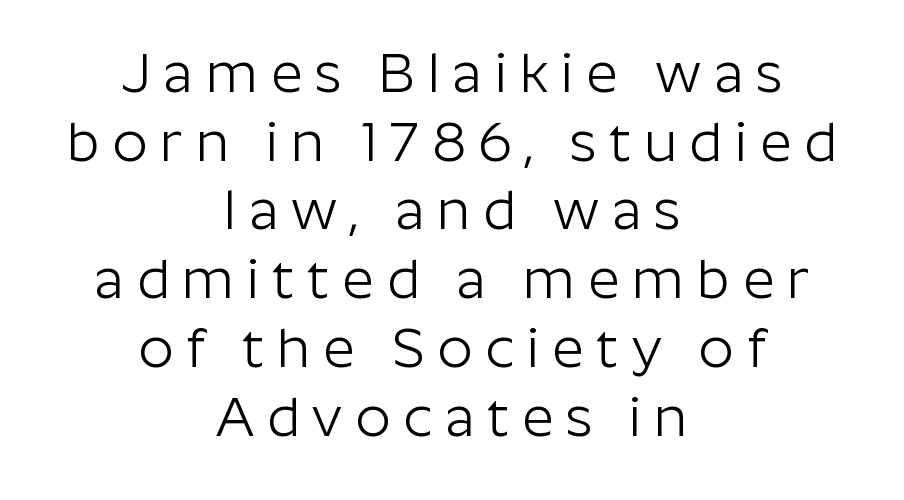
Check the space under the baseline: it is left empty. A normal amount of white space separates one row of letters from the next. Vertical strokes here are truly vertical. A typesetter would call this proportional, since set widths differ per character. Each line is balanced around a shared central axis. Stem width sits at or under what a default text font uses.
